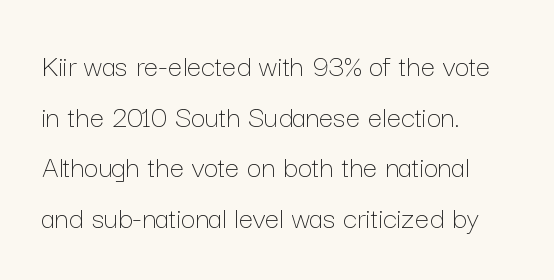
{"italic": "no", "bold": "no", "weight": "thin", "width": "normal", "stroke_contrast": "low", "x_height": "medium", "monospaced": "no", "underline": "no", "align": "left", "line_spacing": "normal", "line_spacing_ratio": 1.58, "letter_spacing": "normal", "letter_spacing_em": 0.0, "glyph_px": 32}
